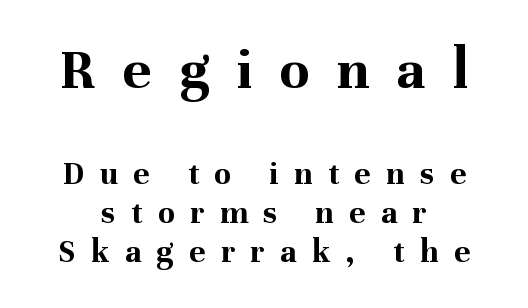
Q: Is the text bold? A: Yes.
Q: Is the text italic (slanted)? A: No, it is upright.
Q: Is the typeface a serif or a sans-serif typeface? A: Serif.
Q: Is the text underlined? A: No.
Q: Is the spacing between letters normal or unusually wide? A: Unusually wide.
Q: Which block of text is set in a larger size, the first (top) or the second (bottom)? A: The first (top) one.
Q: Width (condensed, normal, or wide)? A: Normal.
Q: Stroke contrast? A: Medium.
Q: x-height? A: Medium.
Q: Monospaced? A: No.
